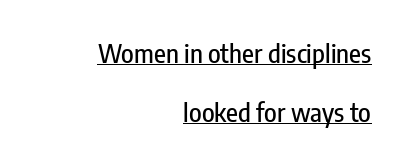
Q: Is the text italic (slanted)? A: No, it is upright.
Q: Is the text underlined? A: Yes.
Q: How is the paragraph aligned? A: Right-aligned.
Q: Is the spacing between letters normal or unusually wide? A: Normal.
Q: Is the spacing between lines tight, normal or loose? A: Loose.
